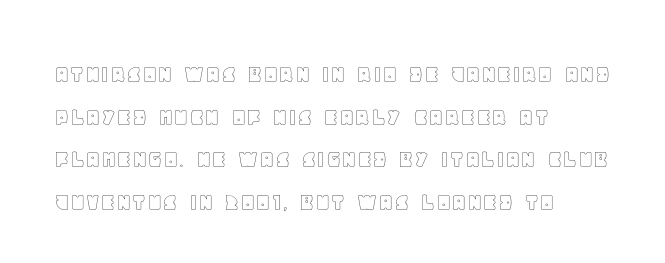
The image shows 27 px text type, upright; set left-aligned, normal line spacing (1.58x), normal letter spacing, not underlined.
